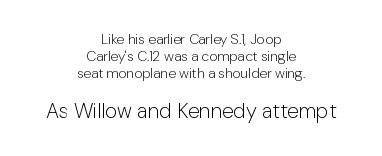
Q: Is the text bold? A: No.
Q: Is the text italic (slanted)? A: No, it is upright.
Q: Is the text underlined? A: No.
Q: How is the paragraph aligned? A: Centered.
Q: Is the spacing between letters normal or unusually wide? A: Normal.
Q: Which block of text is set in a larger size, the first (top) or the second (bottom)? A: The second (bottom) one.
